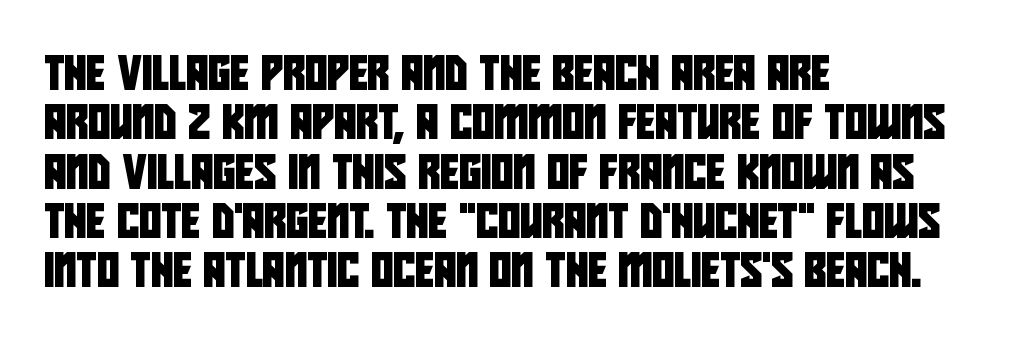
{"serif": "no", "width": "condensed", "stroke_contrast": "low", "x_height": "large", "monospaced": "no", "underline": "no", "align": "left", "line_spacing": "normal", "line_spacing_ratio": 1.45, "letter_spacing": "normal", "letter_spacing_em": 0.0, "glyph_px": 34}
